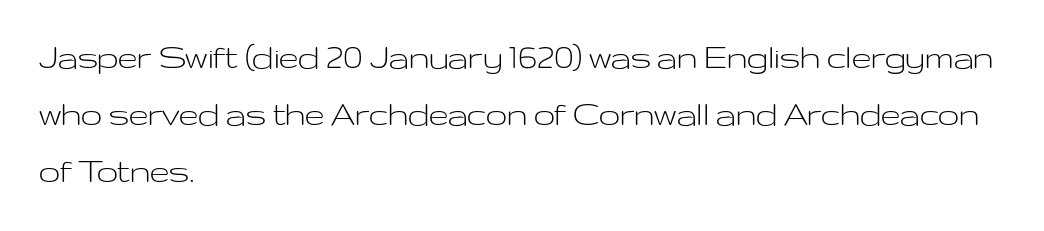
{"serif": "no", "italic": "no", "bold": "no", "weight": "light", "width": "wide", "stroke_contrast": "low", "x_height": "medium", "monospaced": "no", "underline": "no", "align": "left", "line_spacing": "normal", "line_spacing_ratio": 1.5, "letter_spacing": "normal", "letter_spacing_em": 0.0, "glyph_px": 38}
